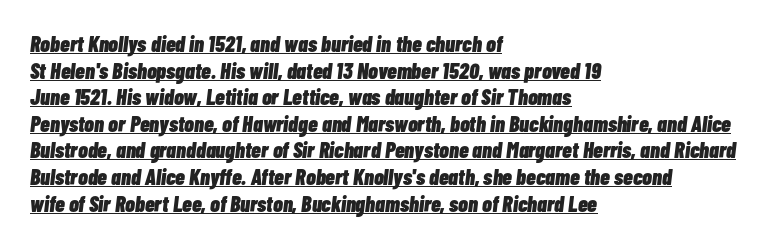
The image shows 22 px bold type, italic (leaning right); set left-aligned, line spacing 1.21x, normal letter spacing, underlined.
